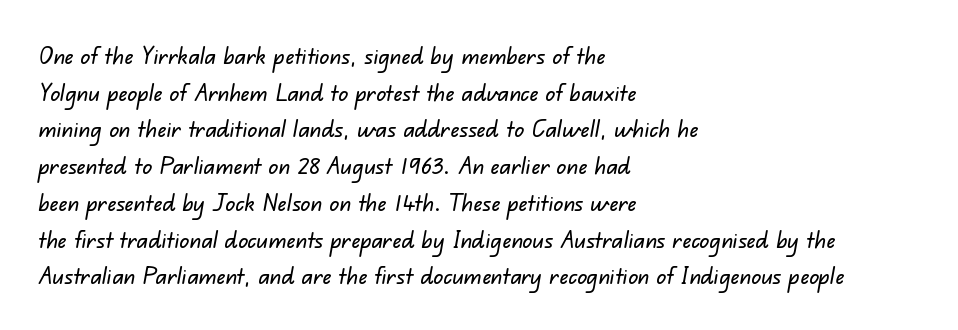
{"underline": "no", "align": "left", "line_spacing": "normal", "line_spacing_ratio": 1.53, "letter_spacing": "normal", "letter_spacing_em": 0.0, "glyph_px": 24}
